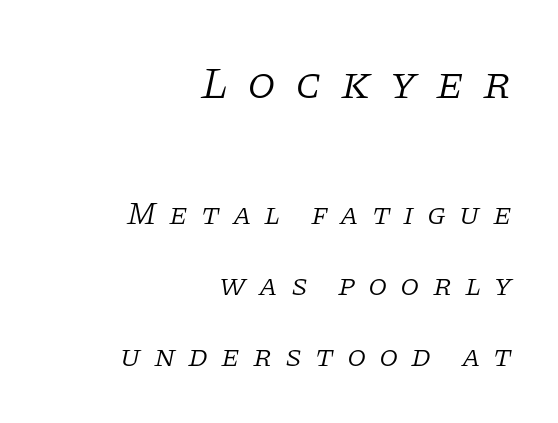
On a weight scale, this lands at 450 or below. You could not count columns in this text — the font is proportionally spaced. A bare baseline throughout the passage. The type family on display is of the serif kind.
